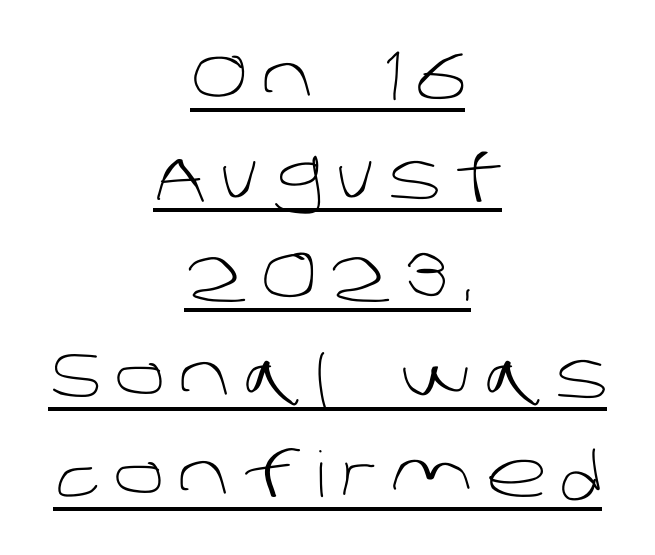
The image shows 63 px light sans-serif type; set centered, normal line spacing (1.58x), unusually wide letter spacing (+0.22 em), underlined; low stroke contrast and a large x-height.
